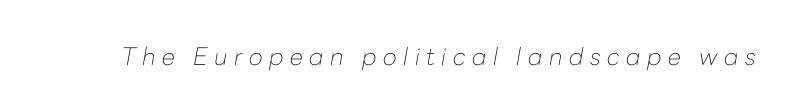
{"italic": "yes", "lean": "right", "slant_degrees": 10, "bold": "no", "underline": "no", "letter_spacing": "wide", "letter_spacing_em": 0.27, "glyph_px": 24}
